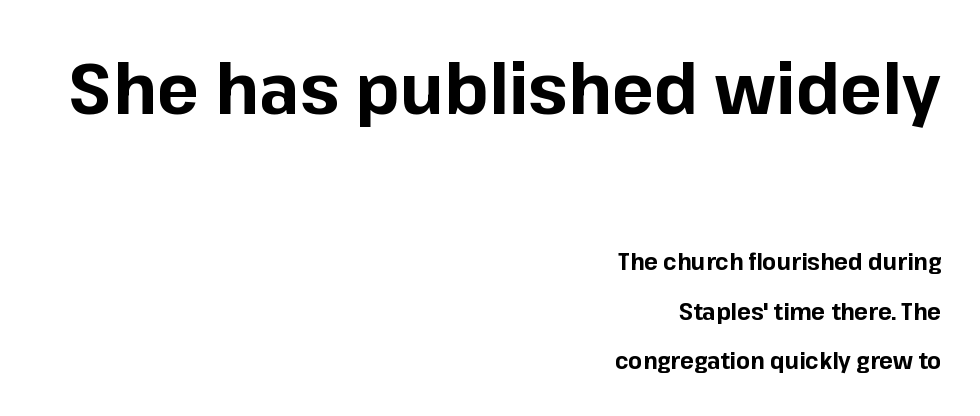
{"serif": "no", "italic": "no", "bold": "yes", "weight": "bold", "width": "normal", "stroke_contrast": "low", "x_height": "medium", "monospaced": "no", "underline": "no", "align": "right", "line_spacing": "loose", "line_spacing_ratio": 2.15, "letter_spacing": "normal", "letter_spacing_em": 0.0, "larger_block": "first", "size_ratio": 3.04, "glyph_px": 70}
